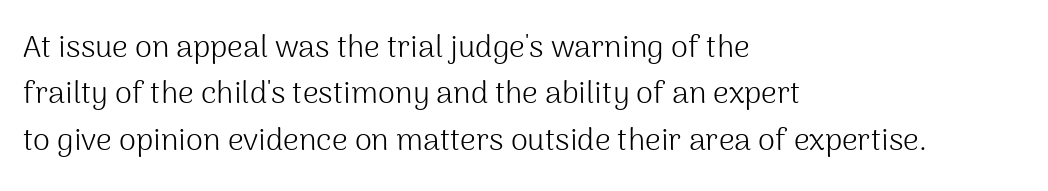
Note the varied advance widths — an 'i' is clearly narrower than an 'm'. Notice how the stems are strictly vertical — no italics here. Weight: in the light-to-regular range. The rendering keeps characters at their native spacing. Typographically, this falls in the sans-serif category. No word sits above an underline.
